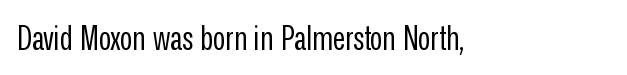
{"serif": "no", "italic": "no", "bold": "no", "weight": "regular", "width": "condensed", "stroke_contrast": "low", "x_height": "medium", "monospaced": "no", "underline": "no", "letter_spacing": "normal", "letter_spacing_em": 0.0, "glyph_px": 34}
